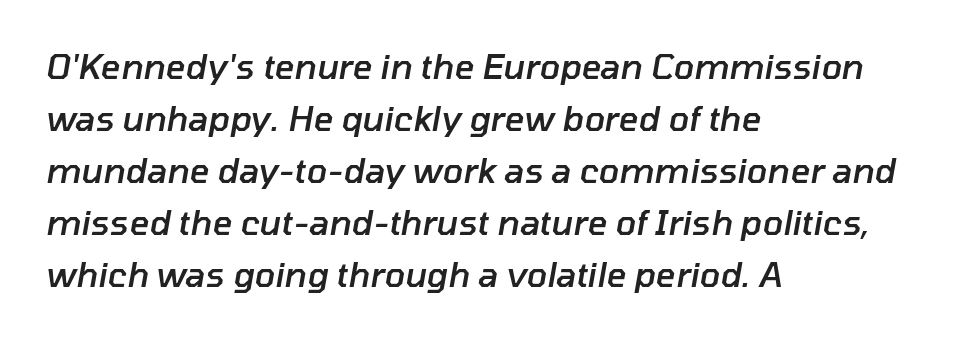
The image shows 34 px semibold type, italic (leaning right); set left-aligned, normal line spacing (1.53x), normal letter spacing, not underlined; low stroke contrast and a medium x-height.
